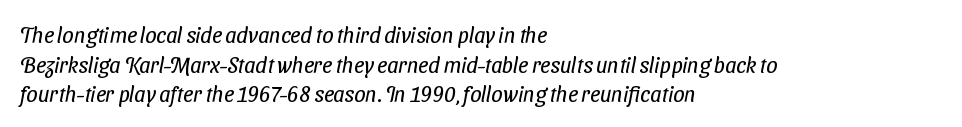
The image shows 22 px text type; set left-aligned, normal line spacing (1.35x), normal letter spacing, not underlined.
